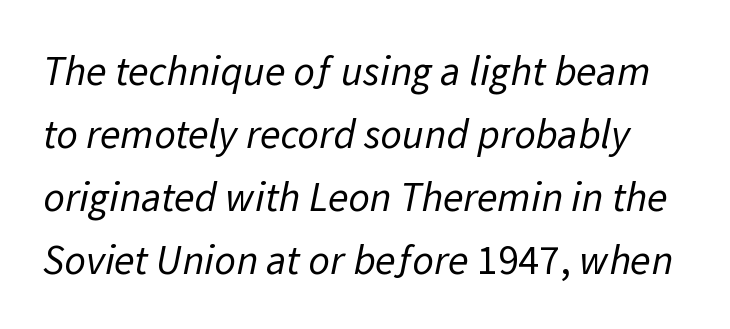
Quick note: interline space is typical. The strip under each line holds only bare page. Nothing unusual about the tracking: characters are spaced as the font intends. The font family rendered here belongs to the sans-serif group.
